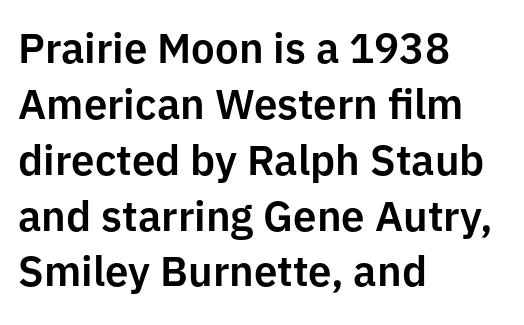
Q: Is the text italic (slanted)? A: No, it is upright.
Q: Is the typeface a serif or a sans-serif typeface? A: Sans-serif.
Q: Is the text underlined? A: No.
Q: How is the paragraph aligned? A: Left-aligned.
Q: Is the spacing between letters normal or unusually wide? A: Normal.
Q: Is the spacing between lines tight, normal or loose? A: Normal.
Q: Width (condensed, normal, or wide)? A: Normal.
Q: Stroke contrast? A: Low.
Q: x-height? A: Medium.
Q: Monospaced? A: No.
